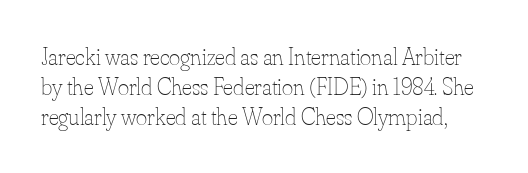
{"italic": "no", "bold": "no", "underline": "no", "line_spacing_ratio": 1.24, "letter_spacing": "normal", "letter_spacing_em": 0.0, "glyph_px": 24}
